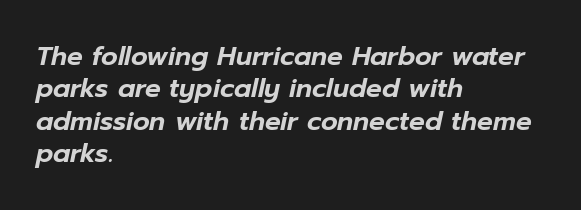
Q: Is the text italic (slanted)? A: Yes, it leans right by about 12 degrees.
Q: Is the text underlined? A: No.
Q: How is the paragraph aligned? A: Left-aligned.
Q: Is the spacing between letters normal or unusually wide? A: Normal.
Q: Is the spacing between lines tight, normal or loose? A: Normal.
